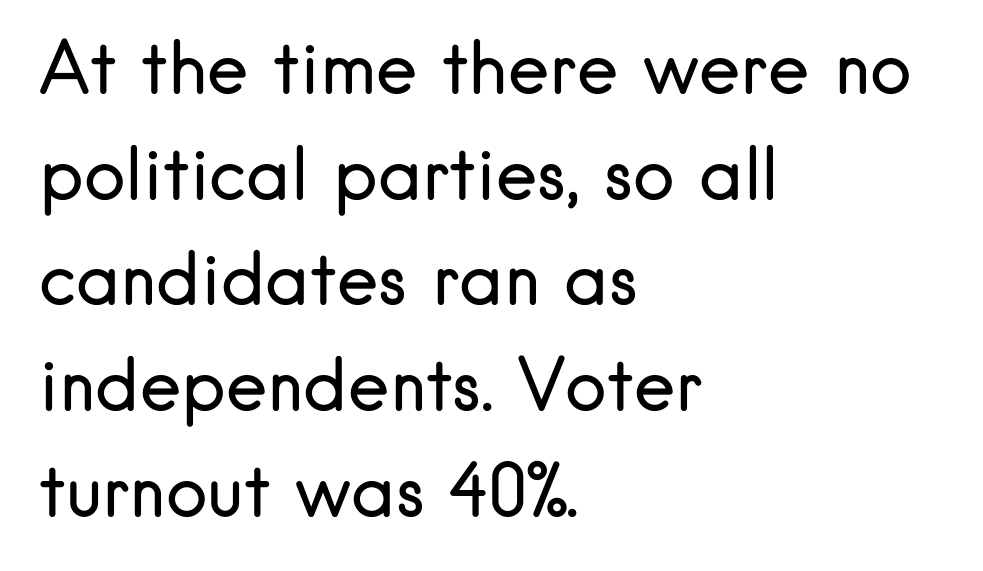
Q: Is the text bold? A: No.
Q: Is the text italic (slanted)? A: No, it is upright.
Q: Is the typeface a serif or a sans-serif typeface? A: Sans-serif.
Q: Is the text underlined? A: No.
Q: How is the paragraph aligned? A: Left-aligned.
Q: Is the spacing between letters normal or unusually wide? A: Normal.
Q: Is the spacing between lines tight, normal or loose? A: Normal.
Q: Width (condensed, normal, or wide)? A: Normal.
Q: Stroke contrast? A: Low.
Q: x-height? A: Small.
Q: Monospaced? A: No.
